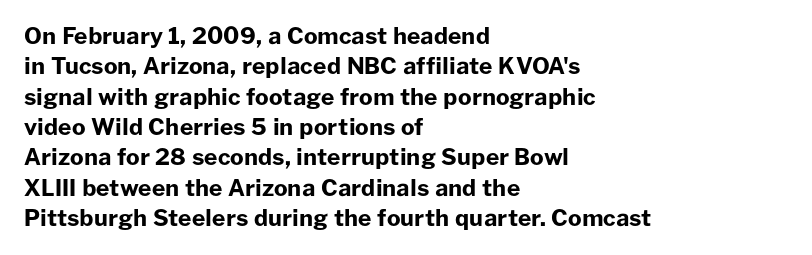
The image shows 23 px bold type, upright; set left-aligned, normal line spacing (1.32x), normal letter spacing, not underlined.
